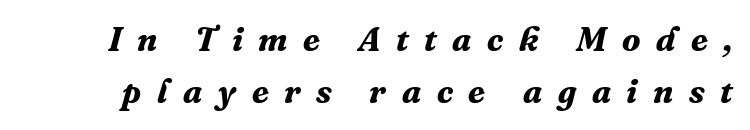
Students, observe: this is what conventionally led text looks like. Does the type have serifs? Yes, each stem ends in a small foot. Words float on clear page, feet unadorned. Display-style spreading of the glyphs; the letterfit is very open.
